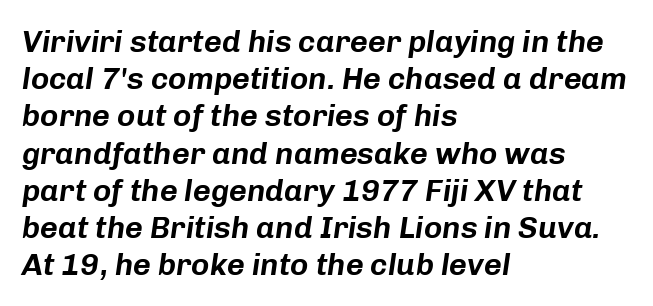
{"italic": "yes", "lean": "right", "slant_degrees": 8, "width": "normal", "stroke_contrast": "low", "x_height": "medium", "monospaced": "no", "underline": "no", "align": "left", "line_spacing_ratio": 1.2, "letter_spacing": "normal", "letter_spacing_em": 0.0, "glyph_px": 31}
